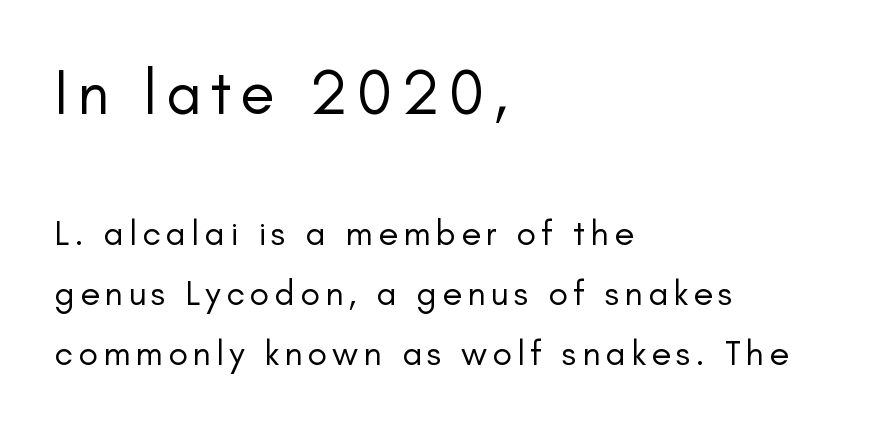
The more generous point size was reserved for the upper chunk. The typeface has the unassuming heft of standard copy or less. Quick note: underline off. The passage shown stacks its lines at a standard gap.
